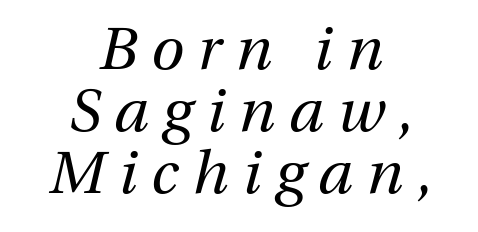
The image shows 60 px regular-weight type, italic (leaning right); set centered, tight line spacing (1.03x), unusually wide letter spacing (+0.23 em), not underlined; medium stroke contrast and a medium x-height.
